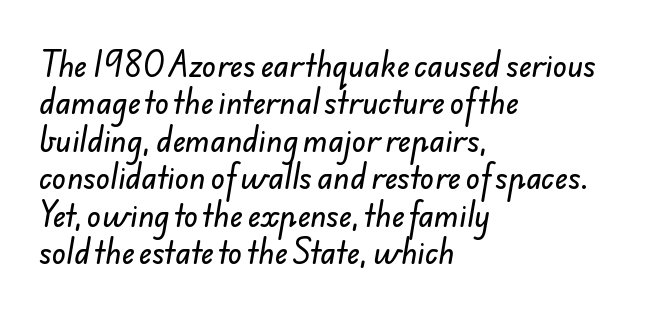
Summary of vertical rhythm: regular, with standard interline spacing. To sum up the face: it is a sans, with no serifs. The words here are not underlined. The setting favours the left margin, as ordinary paragraphs usually do. Think of a printed novel: that variable character pitch is what you see here.
